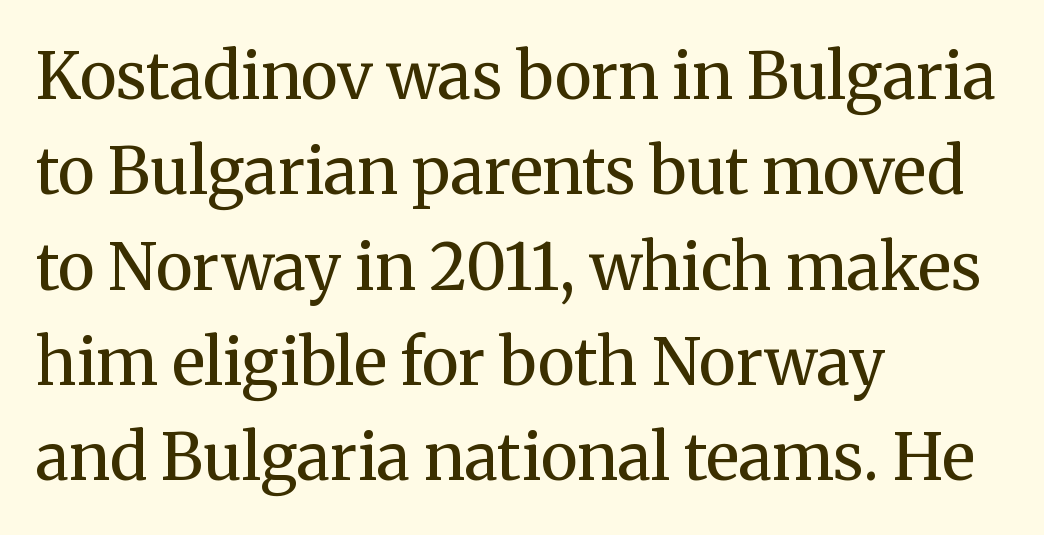
{"serif": "yes", "italic": "no", "bold": "no", "weight": "regular", "width": "normal", "stroke_contrast": "medium", "x_height": "medium", "monospaced": "no", "underline": "no", "align": "left", "line_spacing": "normal", "line_spacing_ratio": 1.49, "letter_spacing": "normal", "letter_spacing_em": 0.0, "glyph_px": 64}
